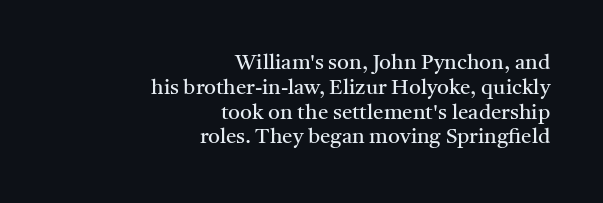
The image shows 21 px text type, upright; set right-aligned, line spacing 1.18x, normal letter spacing, not underlined.
